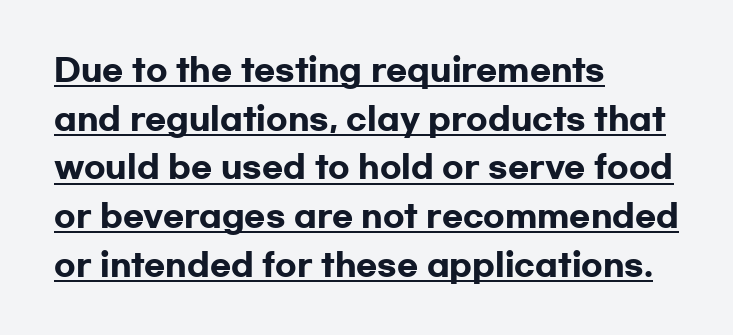
The image shows 31 px heavy, wide sans-serif type, upright; set left-aligned, normal line spacing (1.57x), normal letter spacing, underlined; low stroke contrast and a medium x-height.
